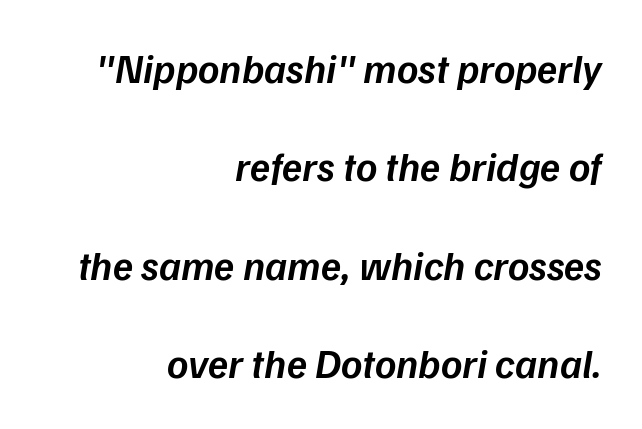
The image shows 41 px semibold type, italic (leaning right); set right-aligned, loose line spacing (2.4x), normal letter spacing, not underlined; low stroke contrast and a medium x-height.
